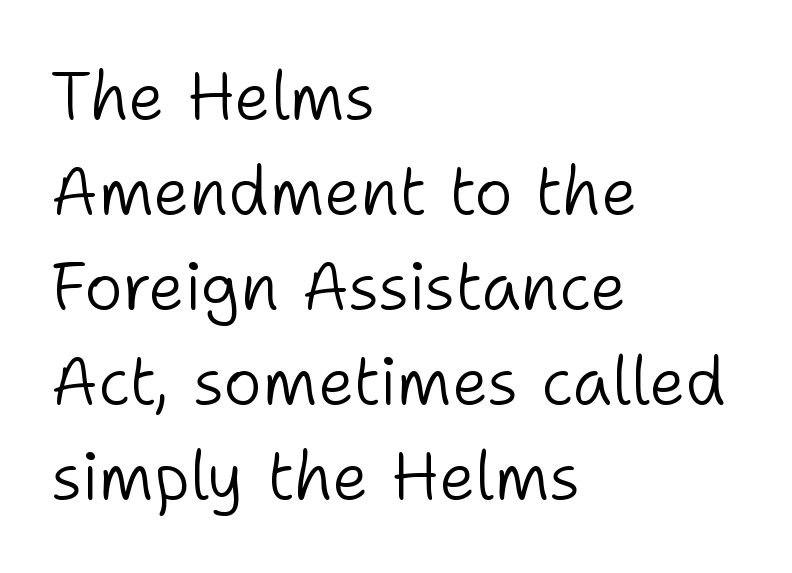
The image shows 66 px light sans-serif type, upright; set left-aligned, normal line spacing (1.44x), normal letter spacing, not underlined; low stroke contrast and a medium x-height.
